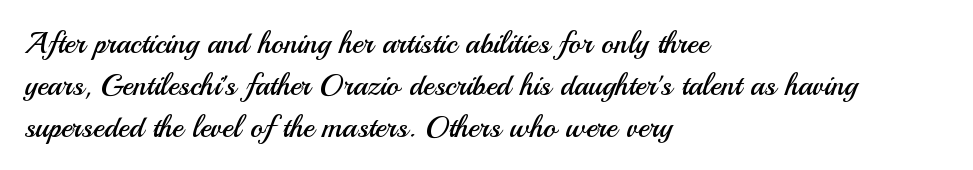
{"serif": "no", "bold": "no", "weight": "regular", "width": "normal", "stroke_contrast": "medium", "x_height": "small", "monospaced": "no", "underline": "no", "align": "left", "line_spacing": "normal", "line_spacing_ratio": 1.4, "letter_spacing": "normal", "letter_spacing_em": 0.0, "glyph_px": 30}
